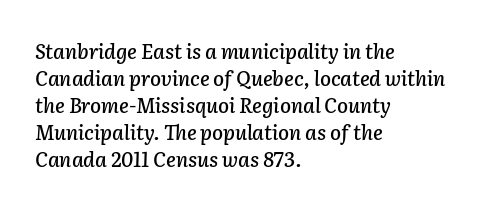
Left-aligned paragraph, ragged on the right. Slanted lettering throughout. The rendering uses a moderate line-height, typical for paragraphs. There is no visible air inserted between adjacent glyphs. Lines of text with bare space underneath.
